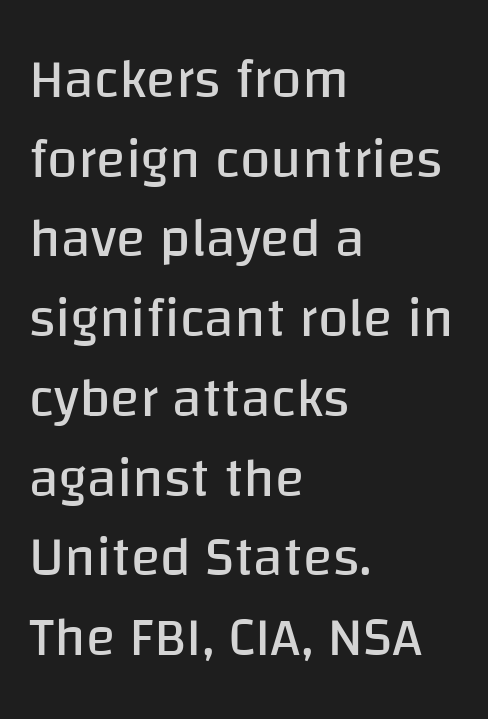
Q: Is the text bold? A: No.
Q: Is the text italic (slanted)? A: No, it is upright.
Q: Is the typeface a serif or a sans-serif typeface? A: Sans-serif.
Q: Is the text underlined? A: No.
Q: How is the paragraph aligned? A: Left-aligned.
Q: Is the spacing between letters normal or unusually wide? A: Normal.
Q: Is the spacing between lines tight, normal or loose? A: Normal.
Q: Width (condensed, normal, or wide)? A: Normal.
Q: Stroke contrast? A: Low.
Q: x-height? A: Large.
Q: Monospaced? A: No.
